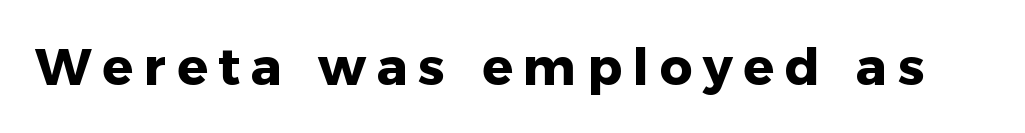
The image shows 51 px heavy sans-serif type, upright; set unusually wide letter spacing (+0.21 em), not underlined; low stroke contrast and a medium x-height.
